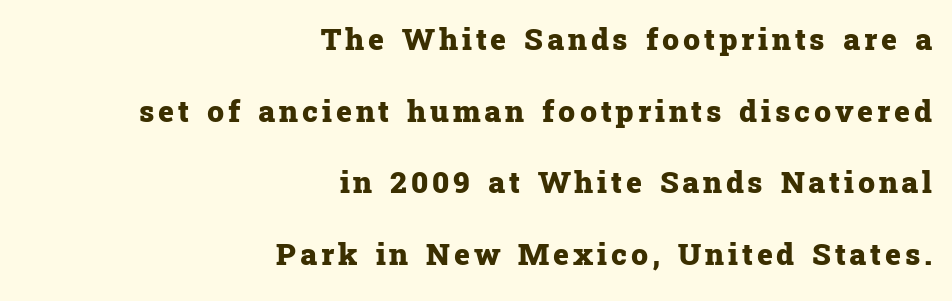
The image shows 30 px heavy serif type, upright; set right-aligned, loose line spacing (2.39x), not underlined; low stroke contrast and a medium x-height.
